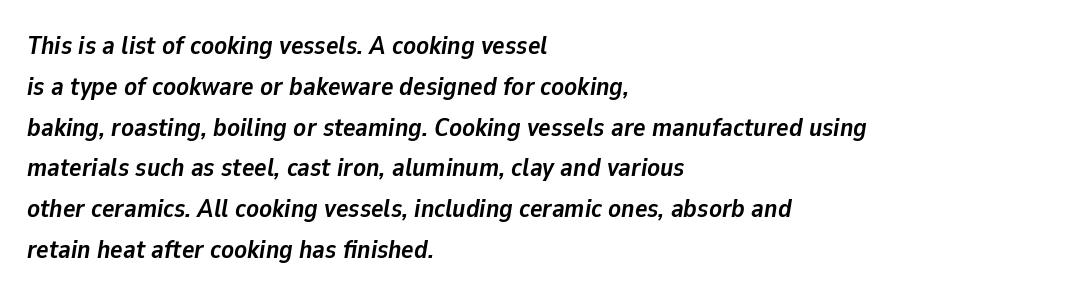
Q: Is the text bold? A: Yes.
Q: Is the text italic (slanted)? A: Yes, it leans right by about 9 degrees.
Q: Is the text underlined? A: No.
Q: How is the paragraph aligned? A: Left-aligned.
Q: Is the spacing between letters normal or unusually wide? A: Normal.
Q: Is the spacing between lines tight, normal or loose? A: Normal.
